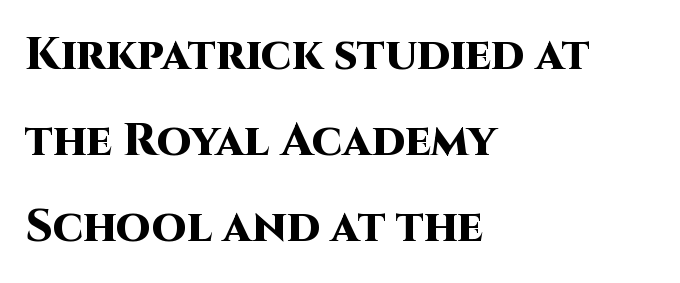
Q: Is the text bold? A: Yes.
Q: Is the text italic (slanted)? A: No, it is upright.
Q: Is the typeface a serif or a sans-serif typeface? A: Sans-serif.
Q: Is the text underlined? A: No.
Q: How is the paragraph aligned? A: Left-aligned.
Q: Is the spacing between letters normal or unusually wide? A: Normal.
Q: Is the spacing between lines tight, normal or loose? A: Loose.
Q: Width (condensed, normal, or wide)? A: Normal.
Q: Stroke contrast? A: High.
Q: x-height? A: Large.
Q: Monospaced? A: No.
